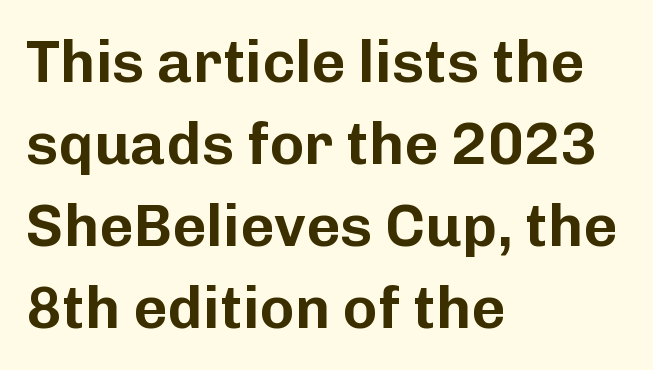
Q: Is the text italic (slanted)? A: No, it is upright.
Q: Is the typeface a serif or a sans-serif typeface? A: Sans-serif.
Q: Is the text underlined? A: No.
Q: How is the paragraph aligned? A: Left-aligned.
Q: Is the spacing between letters normal or unusually wide? A: Normal.
Q: Is the spacing between lines tight, normal or loose? A: Normal.
Q: Width (condensed, normal, or wide)? A: Normal.
Q: Stroke contrast? A: Low.
Q: x-height? A: Medium.
Q: Monospaced? A: No.
